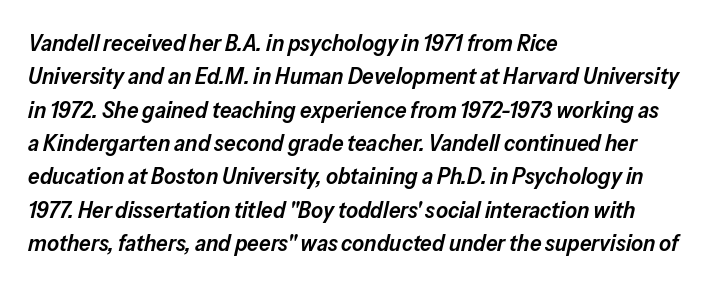
The image shows 23 px text type, italic (leaning right); set left-aligned, normal line spacing (1.45x), normal letter spacing, not underlined.
